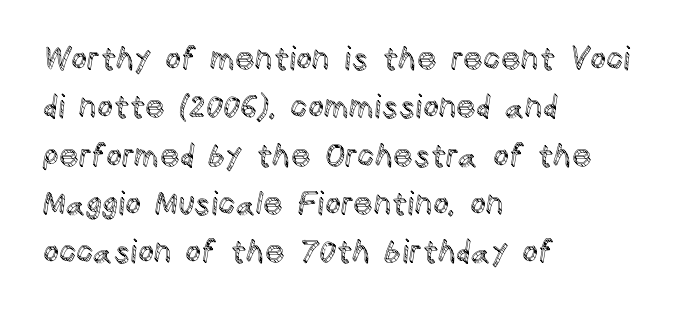
{"width": "normal", "x_height": "large", "monospaced": "no", "underline": "no", "align": "left", "line_spacing": "normal", "line_spacing_ratio": 1.56, "letter_spacing": "normal", "letter_spacing_em": 0.0, "glyph_px": 31}
